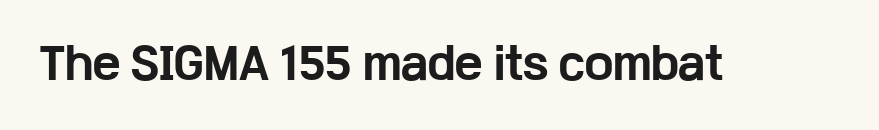
{"serif": "no", "italic": "no", "bold": "yes", "weight": "bold", "width": "wide", "stroke_contrast": "low", "x_height": "medium", "monospaced": "no", "underline": "no", "letter_spacing": "normal", "letter_spacing_em": 0.0, "glyph_px": 42}
